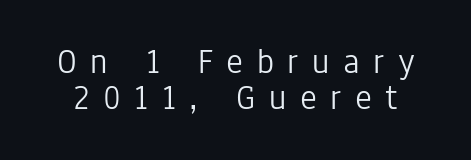
{"serif": "no", "italic": "no", "bold": "no", "weight": "light", "width": "condensed", "stroke_contrast": "low", "x_height": "medium", "monospaced": "no", "underline": "no", "line_spacing": "tight", "line_spacing_ratio": 1.01, "letter_spacing": "wide", "letter_spacing_em": 0.37, "glyph_px": 36}
